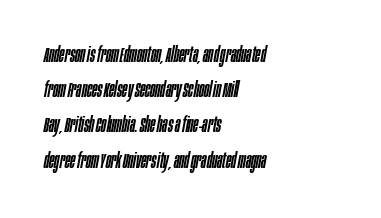
{"italic": "yes", "lean": "right", "slant_degrees": 10, "underline": "no", "align": "left", "line_spacing": "normal", "line_spacing_ratio": 1.6, "letter_spacing": "normal", "letter_spacing_em": 0.0, "glyph_px": 22}
